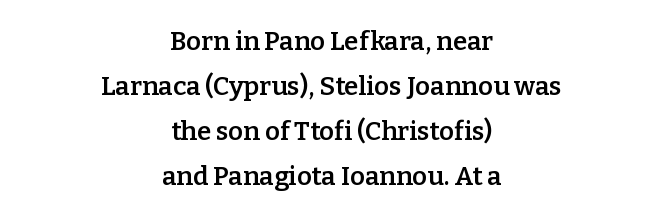
Reading down the block, each line starts at a different indent, mirrored at its end. Each glyph is drawn with semibold strokes, heavier than normal yet not fully bold. Unmarked baselines from the first word to the last. If you drew a line through each stem, it would be perfectly vertical. Look at the tracking — it's just the regular setting, nothing added.
